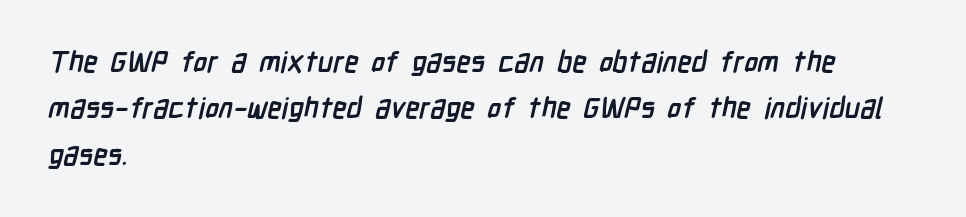
Is the block centered? No — it sits flush against the left margin. The lines sit at an ordinary, default distance from one another. Has an underline been added? It has not. Here the glyphs are tracked normally, forming tight word shapes. Varying glyph widths throughout — classic text-font behaviour.
